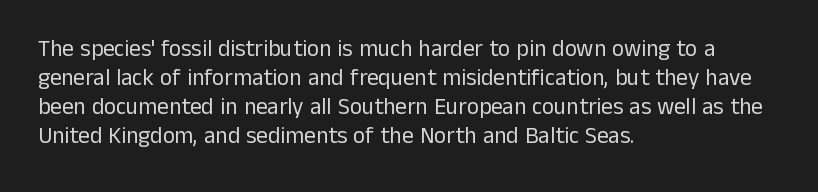
Q: Is the text bold? A: No.
Q: Is the text italic (slanted)? A: No, it is upright.
Q: Is the text underlined? A: No.
Q: How is the paragraph aligned? A: Left-aligned.
Q: Is the spacing between letters normal or unusually wide? A: Normal.
Q: Is the spacing between lines tight, normal or loose? A: Normal.
